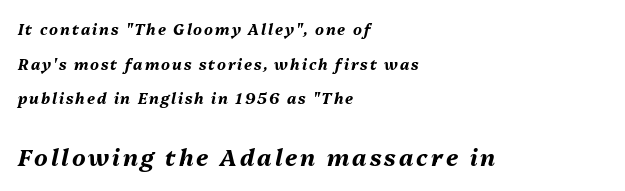
Slanted lettering throughout. Two sizes are in play, and the larger belongs to the second block. Where is the straight margin? On the left. Each row of text sits above clean, open space. Each new line begins a long way beneath the previous one. The font is running at its bold setting.
